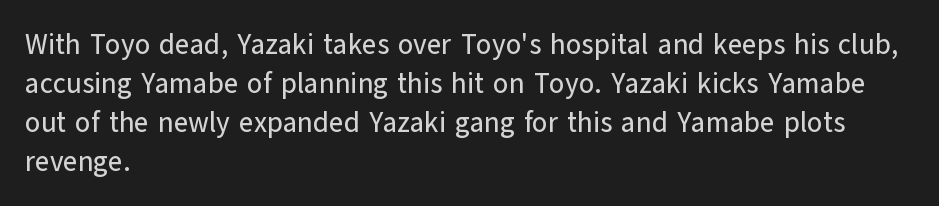
The specimen omits any rule beneath the text block's lines. The letters advance in unequal steps, a hallmark of proportional type. Between one letter and the next there's only the usual sliver of space. This is sans-serif lettering, the kind often seen on screens and signage. Horizontally, the lines are justified to the leading edge only. Posture: vertical.
